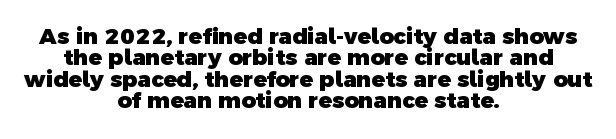
Q: Is the text bold? A: Yes.
Q: Is the text underlined? A: No.
Q: How is the paragraph aligned? A: Centered.
Q: Is the spacing between letters normal or unusually wide? A: Normal.
Q: Is the spacing between lines tight, normal or loose? A: Tight.
